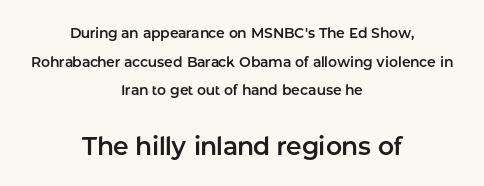
The image shows 25 px text type, upright; set centered, loose line spacing (2.04x), normal letter spacing, not underlined; the second (bottom) block is 1.79x larger.
